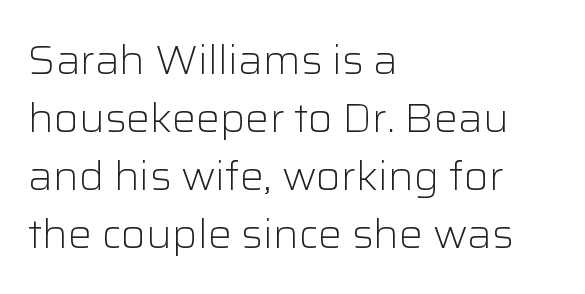
Q: Is the text bold? A: No.
Q: Is the text italic (slanted)? A: No, it is upright.
Q: Is the typeface a serif or a sans-serif typeface? A: Sans-serif.
Q: Is the text underlined? A: No.
Q: How is the paragraph aligned? A: Left-aligned.
Q: Is the spacing between letters normal or unusually wide? A: Normal.
Q: Is the spacing between lines tight, normal or loose? A: Normal.
Q: Width (condensed, normal, or wide)? A: Normal.
Q: Stroke contrast? A: Low.
Q: x-height? A: Medium.
Q: Monospaced? A: No.
